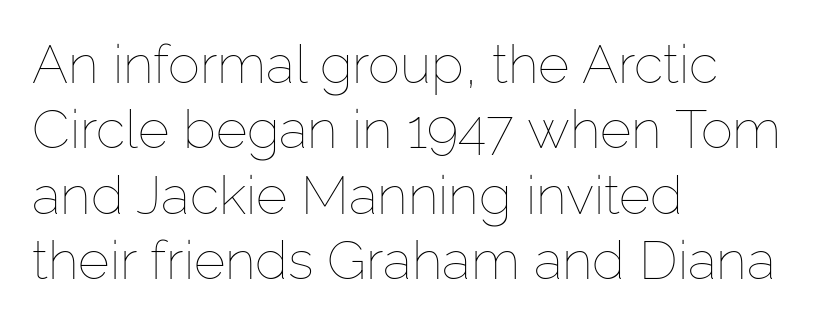
The image shows 54 px thin type, upright; set left-aligned, line spacing 1.21x, normal letter spacing, not underlined; low stroke contrast and a medium x-height.
